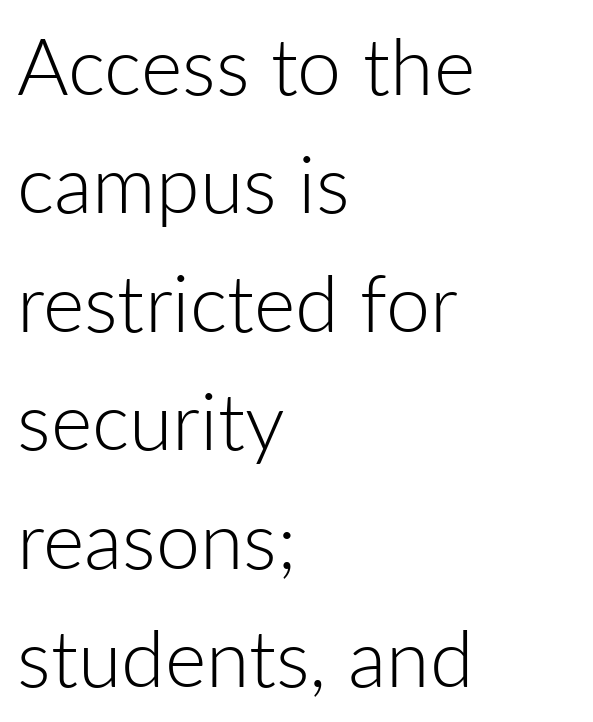
The image shows 79 px light sans-serif type, upright; set left-aligned, normal line spacing (1.5x), normal letter spacing, not underlined; low stroke contrast and a medium x-height.
